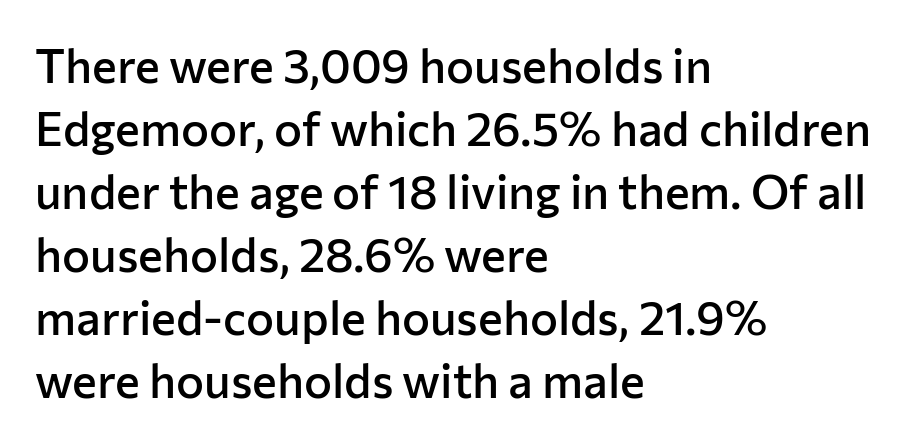
The image shows 47 px semibold sans-serif type, upright; set left-aligned, normal line spacing (1.34x), normal letter spacing, not underlined; low stroke contrast and a medium x-height.
